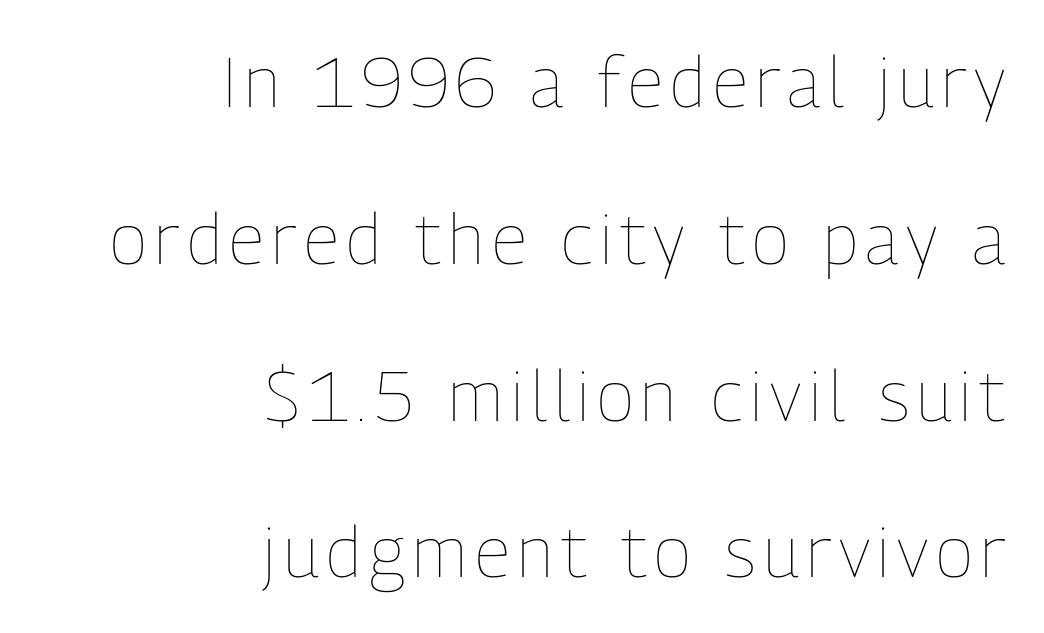
Descenders are the only things crossing below the line. The strokes are not fattened; the text isn't bold. You could fit nearly another row in the gap between these rows. If you drew a line through each stem, it would be perfectly vertical. These lines are rendered in a variable-pitch font.
